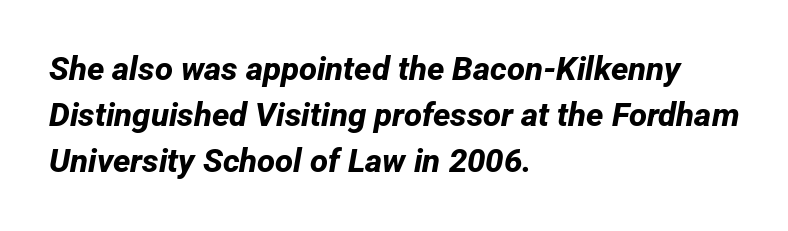
Q: Is the text bold? A: Yes.
Q: Is the typeface a serif or a sans-serif typeface? A: Sans-serif.
Q: Is the text underlined? A: No.
Q: How is the paragraph aligned? A: Left-aligned.
Q: Is the spacing between letters normal or unusually wide? A: Normal.
Q: Is the spacing between lines tight, normal or loose? A: Normal.
Q: Width (condensed, normal, or wide)? A: Normal.
Q: Stroke contrast? A: Low.
Q: x-height? A: Medium.
Q: Monospaced? A: No.
